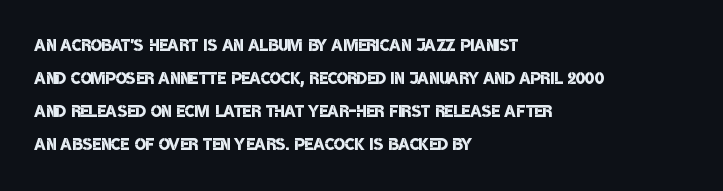
Q: Is the text bold? A: Semi-bold.
Q: Is the text underlined? A: No.
Q: How is the paragraph aligned? A: Left-aligned.
Q: Is the spacing between letters normal or unusually wide? A: Normal.
Q: Is the spacing between lines tight, normal or loose? A: Normal.
